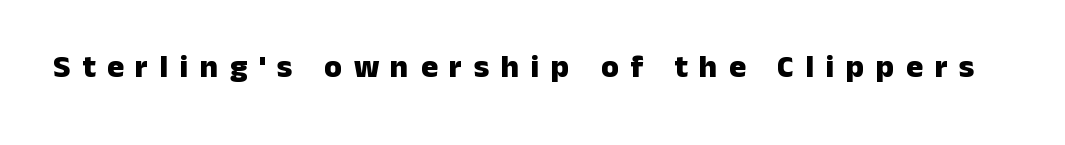
Each glyph is drawn with heavy, bold strokes. These lines are rendered in a variable-pitch font. If you drew a line through each stem, it would be perfectly vertical. Each word looks stretched out because of the extra space between its letters.
